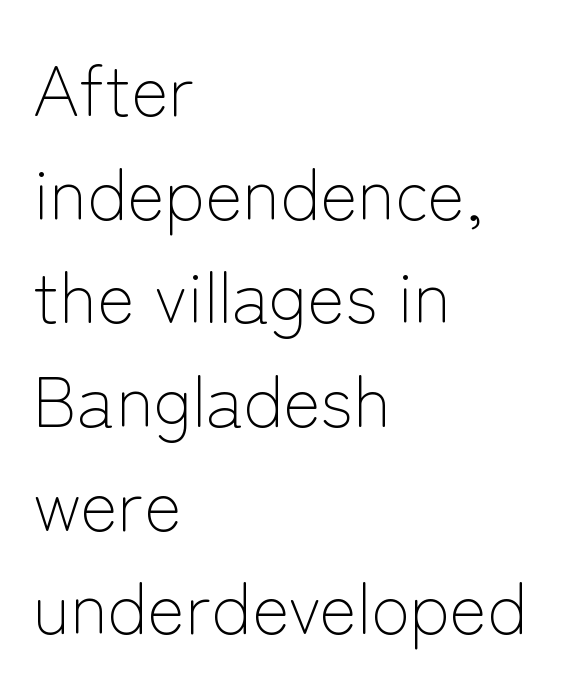
Q: Is the text bold? A: No.
Q: Is the text italic (slanted)? A: No, it is upright.
Q: Is the typeface a serif or a sans-serif typeface? A: Sans-serif.
Q: Is the text underlined? A: No.
Q: How is the paragraph aligned? A: Left-aligned.
Q: Is the spacing between letters normal or unusually wide? A: Normal.
Q: Is the spacing between lines tight, normal or loose? A: Normal.
Q: Width (condensed, normal, or wide)? A: Normal.
Q: Stroke contrast? A: Low.
Q: x-height? A: Medium.
Q: Monospaced? A: No.
